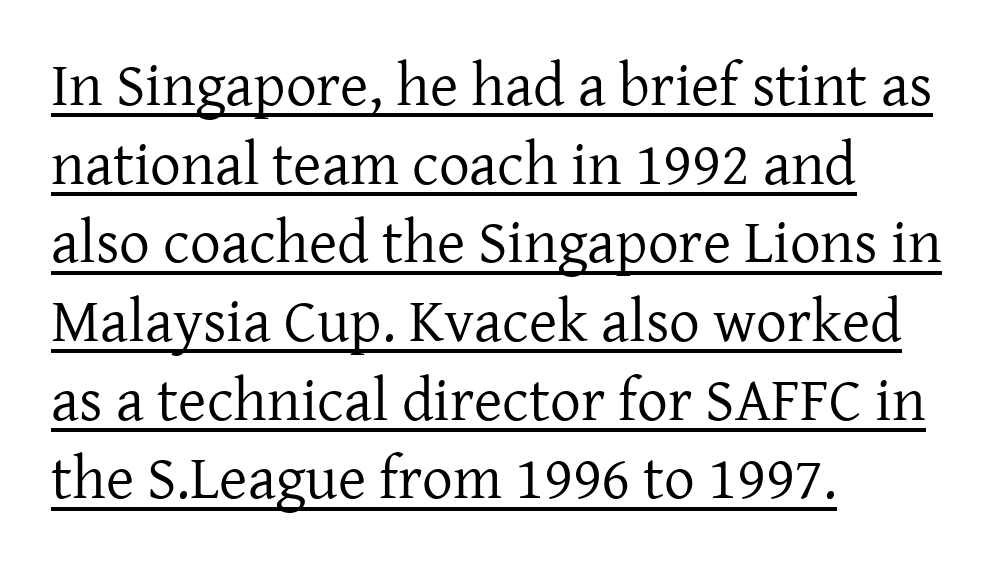
The typesetter chose a ragged-right arrangement here. What kind of face is this? One with serifs. Do the characters align in a grid? No, the font is proportional. Weight class: somewhere from thin through regular. Letter spacing: default. Regular leading.
